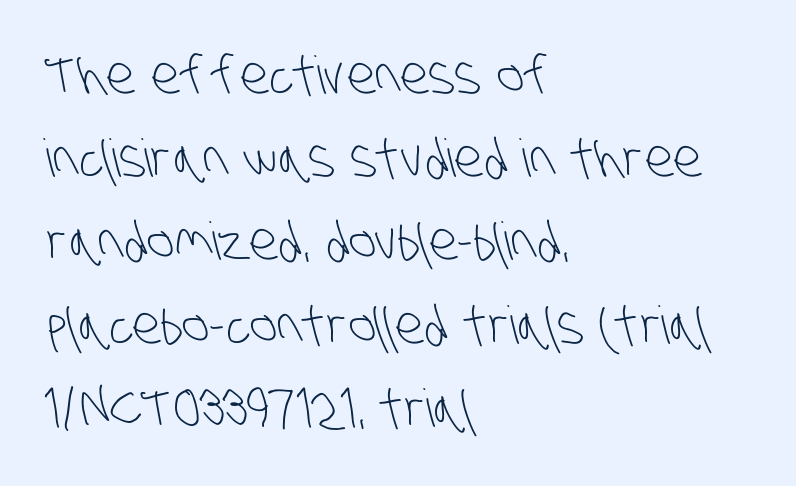
The image shows 52 px light, condensed sans-serif type; set left-aligned, normal line spacing (1.6x), normal letter spacing, not underlined; low stroke contrast and a large x-height.
